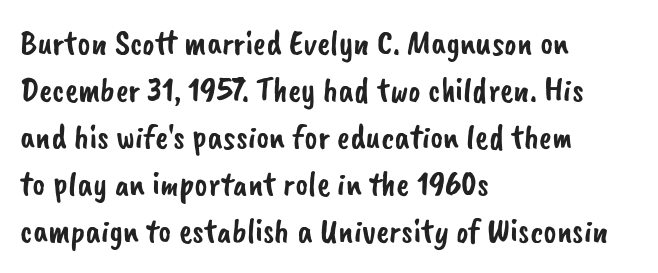
Q: Is the typeface a serif or a sans-serif typeface? A: Sans-serif.
Q: Is the text underlined? A: No.
Q: How is the paragraph aligned? A: Left-aligned.
Q: Is the spacing between letters normal or unusually wide? A: Normal.
Q: Is the spacing between lines tight, normal or loose? A: Normal.
Q: Width (condensed, normal, or wide)? A: Normal.
Q: Stroke contrast? A: Low.
Q: x-height? A: Small.
Q: Monospaced? A: No.
